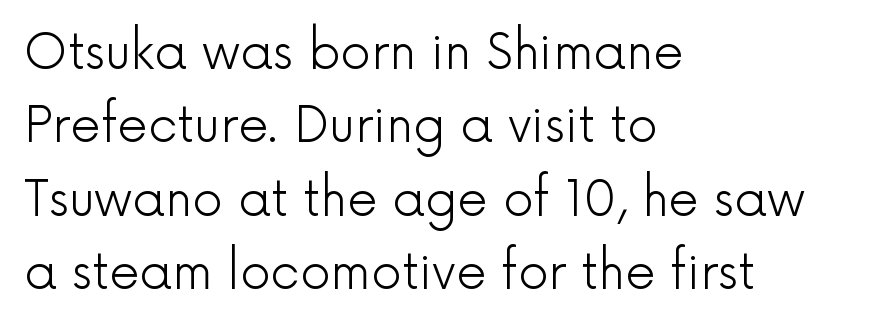
Upright lettering throughout. The passage is arranged the way most books set body copy — flush left. The typeface has the unassuming heft of standard copy or less. You can tell from the bare stems that sans-serif type was used. Standard letterfit; no display-style spreading of the glyphs.
